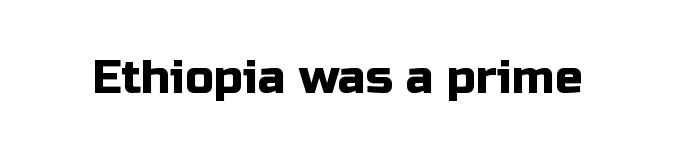
Nope, not italic — everything's standing straight. There is no visible air inserted between adjacent glyphs. A typesetter would label this face a sans. This rendering features lettering with no underline.
